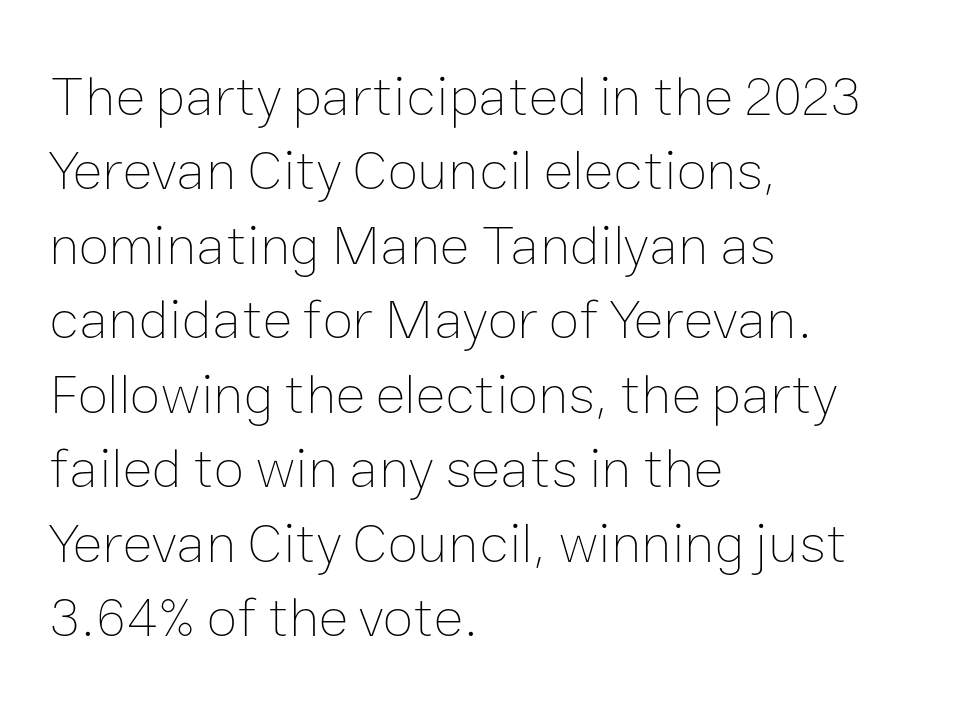
Casual observation: everything's shoved over to the left. The rows are spaced the way most documents space them. Check the space under the baseline: it is left empty. Weight: not bold — regular or lighter. In terms of letterspacing, this is plain default setting.
